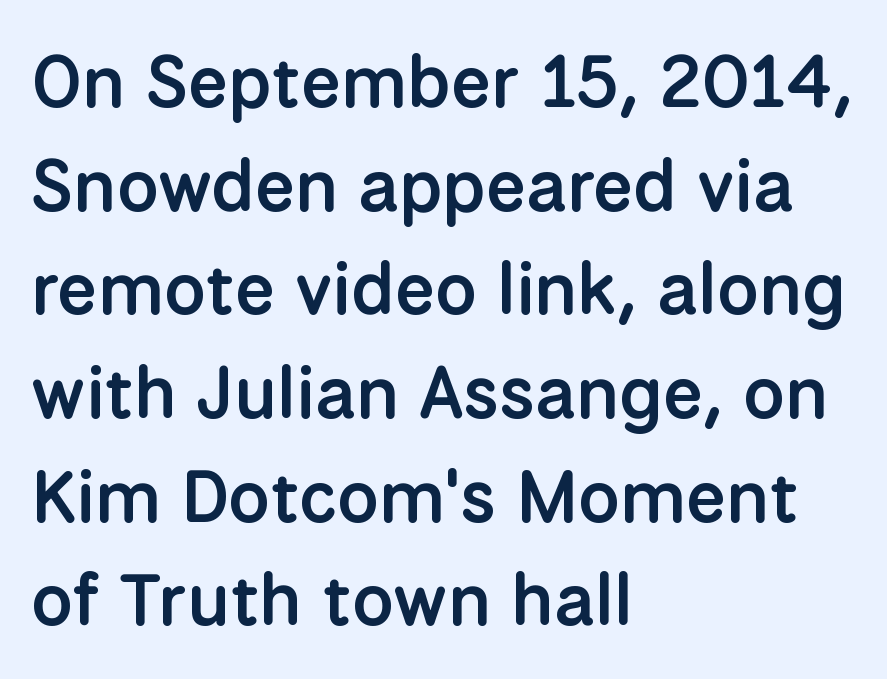
The image shows 73 px semibold sans-serif type, upright; set left-aligned, normal line spacing (1.42x), normal letter spacing, not underlined; low stroke contrast and a medium x-height.
